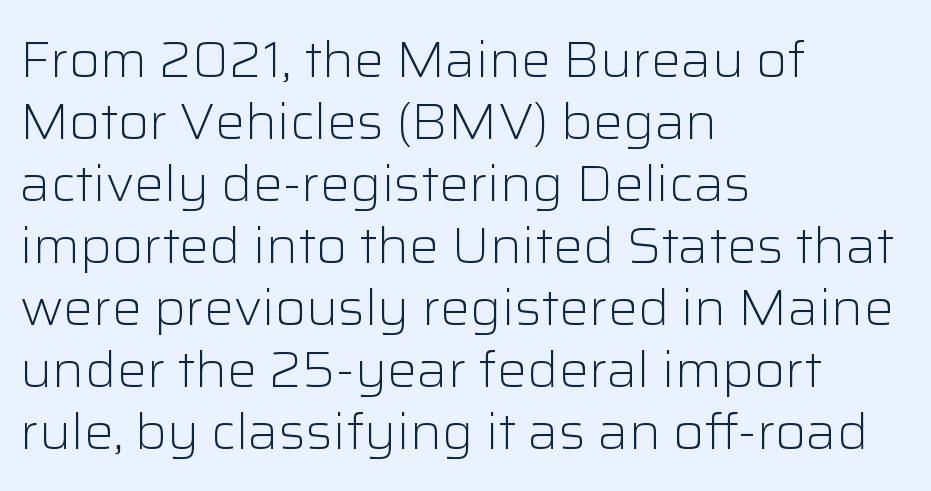
The strokes carry an ordinary text weight at most. Nobody touched the tracking dial on this one. Notice how the passage keeps a crisp vertical edge on the left only. The characters display no serif detailing; their extremities are plain. Check under the words: just untouched page.
